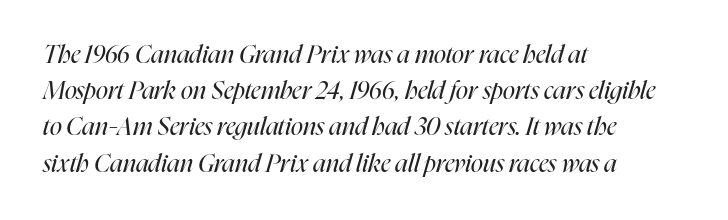
The image shows 25 px text type, italic (leaning right); set left-aligned, normal line spacing (1.45x), normal letter spacing, not underlined.
